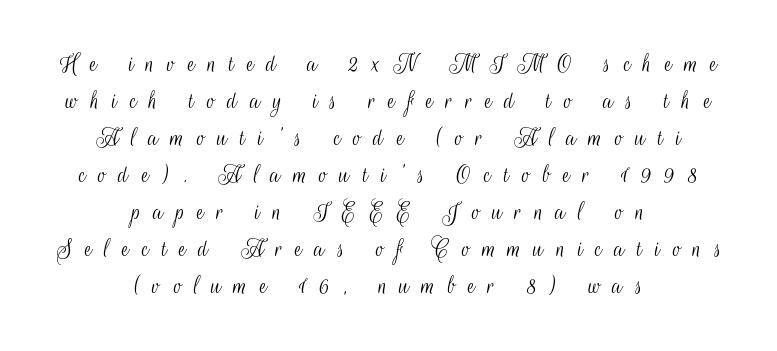
The image shows 27 px text type; set centered, normal line spacing (1.37x), unusually wide letter spacing (+0.46 em), not underlined.
